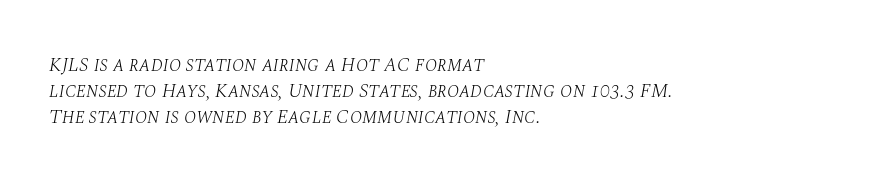
The image shows 20 px text type, italic (leaning right); set left-aligned, normal line spacing (1.3x), normal letter spacing, not underlined.
